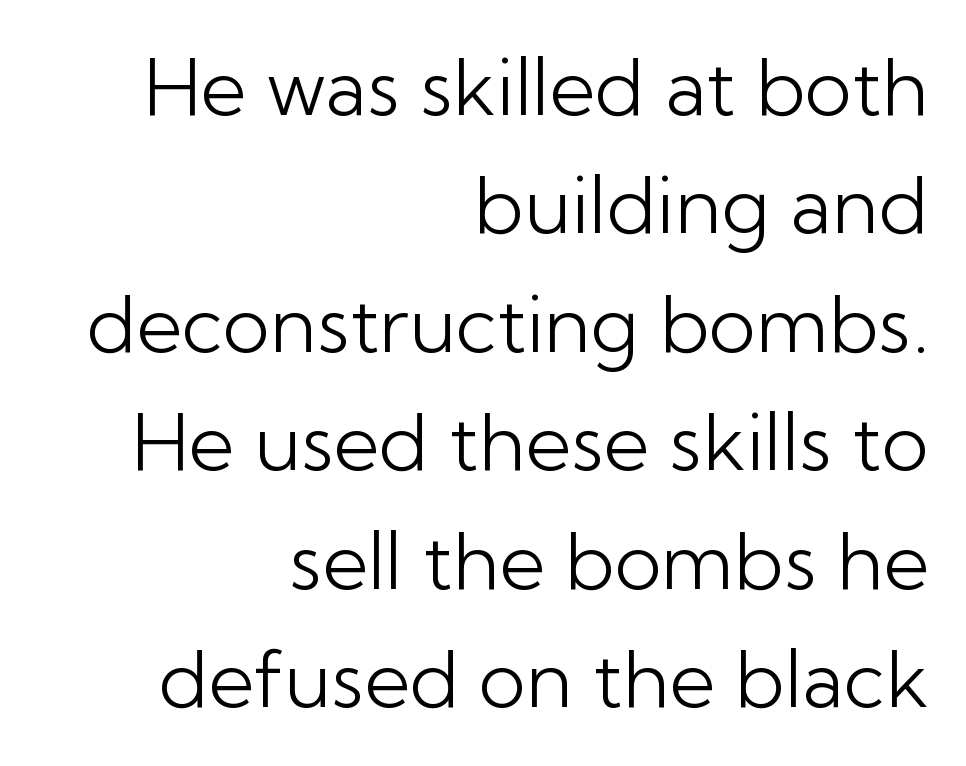
{"serif": "no", "italic": "no", "bold": "no", "weight": "light", "width": "normal", "stroke_contrast": "low", "x_height": "medium", "monospaced": "no", "underline": "no", "align": "right", "line_spacing": "normal", "line_spacing_ratio": 1.5, "letter_spacing": "normal", "letter_spacing_em": 0.0, "glyph_px": 79}
